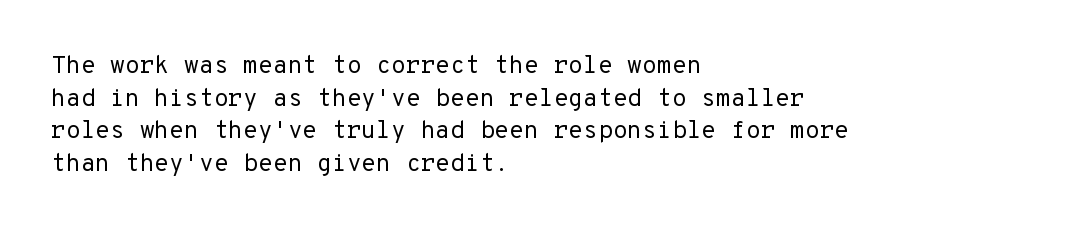
{"italic": "no", "bold": "no", "underline": "no", "align": "left", "line_spacing": "normal", "line_spacing_ratio": 1.36, "letter_spacing": "normal", "letter_spacing_em": 0.0, "glyph_px": 24}
